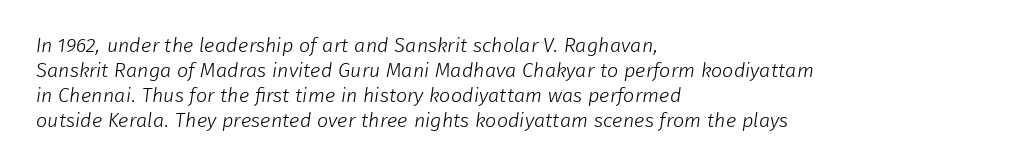
Caption: face not bold, strokes unweighted. Just letters on the line, the space beneath them empty. Each new line begins a customary step beneath the previous one. The passage is arranged the way most books set body copy — flush left. In terms of letterspacing, this is plain default setting.
